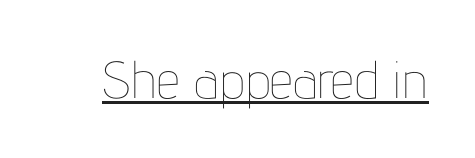
{"italic": "no", "bold": "no", "weight": "thin", "width": "condensed", "stroke_contrast": "low", "x_height": "medium", "monospaced": "no", "underline": "yes", "letter_spacing": "normal", "letter_spacing_em": 0.0, "glyph_px": 52}
